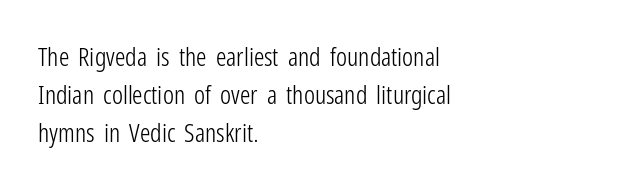
Q: Is the text bold? A: No.
Q: Is the text italic (slanted)? A: No, it is upright.
Q: Is the text underlined? A: No.
Q: How is the paragraph aligned? A: Left-aligned.
Q: Is the spacing between letters normal or unusually wide? A: Normal.
Q: Is the spacing between lines tight, normal or loose? A: Normal.
